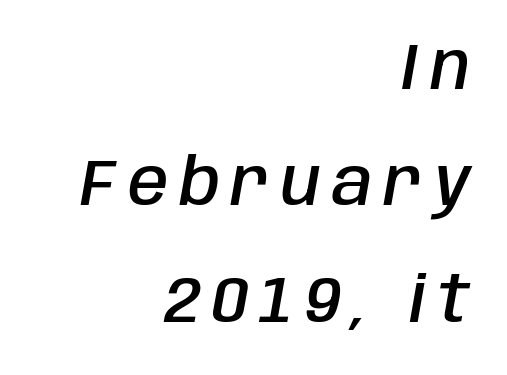
The glyphs have the mass of a demibold cut, below bold. A typesetter would mark this as italic. The passage is arranged like a letterhead date or caption credit — flush right. These lines are rendered in a variable-pitch font.
